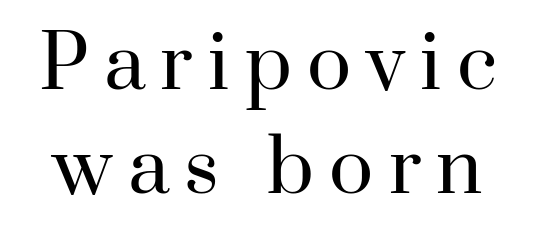
The image shows 73 px regular-weight serif type, upright; set normal line spacing (1.43x), unusually wide letter spacing (+0.21 em), not underlined; high stroke contrast and a small x-height.
